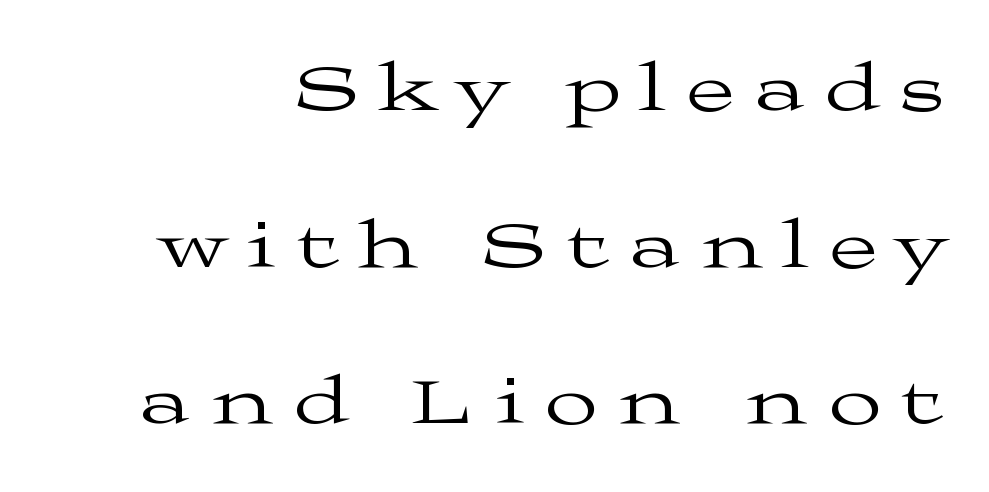
{"serif": "yes", "italic": "no", "bold": "no", "weight": "regular", "width": "wide", "stroke_contrast": "medium", "x_height": "medium", "monospaced": "no", "underline": "no", "line_spacing": "loose", "line_spacing_ratio": 2.27, "letter_spacing": "wide", "letter_spacing_em": 0.32, "glyph_px": 69}
